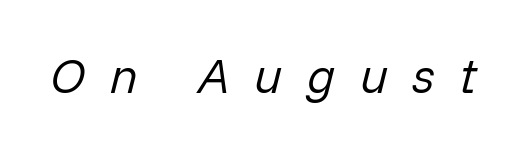
The image shows 49 px regular-weight type, italic (leaning right); set unusually wide letter spacing (+0.5 em), not underlined; low stroke contrast and a medium x-height.
